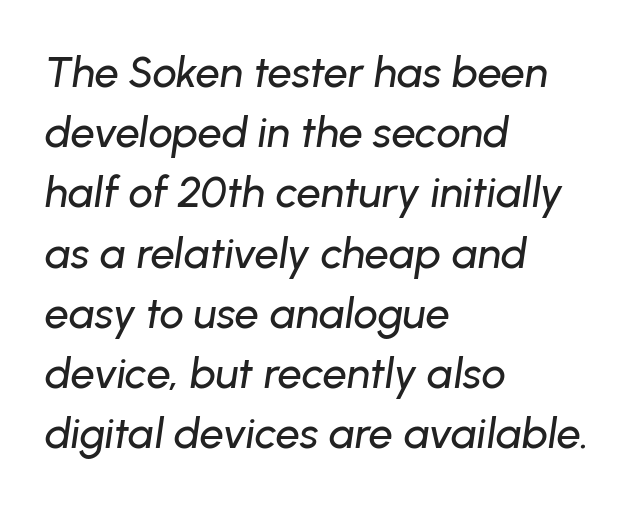
Q: Is the text italic (slanted)? A: Yes, it leans right by about 8 degrees.
Q: Is the text underlined? A: No.
Q: How is the paragraph aligned? A: Left-aligned.
Q: Is the spacing between letters normal or unusually wide? A: Normal.
Q: Is the spacing between lines tight, normal or loose? A: Normal.
Q: Width (condensed, normal, or wide)? A: Normal.
Q: Stroke contrast? A: Low.
Q: x-height? A: Medium.
Q: Monospaced? A: No.
